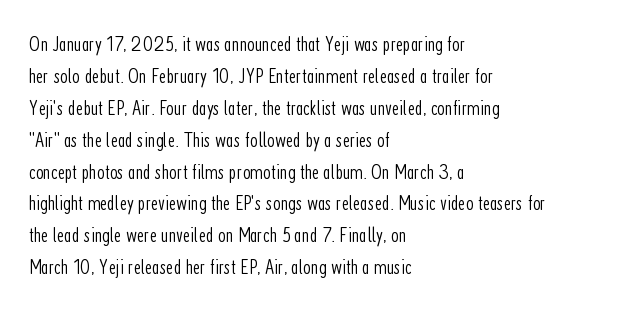
This sample uses an upright cut, with every glyph sitting square on the baseline. Check the space under the baseline: it is left empty. These lines are set flush left with a ragged right edge. Weight: not bold — regular or lighter.
